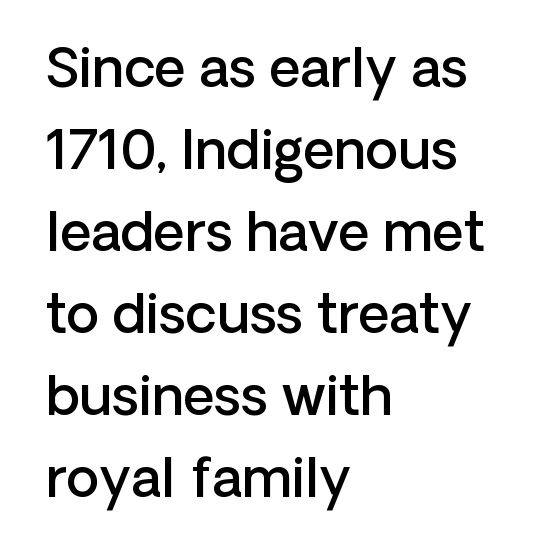
Letterform terminals end flat and unadorned throughout the passage. Looks like regular typesetting: each glyph gets only the width it needs. Compared with an ordinary text face, these strokes are moderately heavier — a semibold. Notice how descenders clear the ascenders below comfortably — that's standard leading. The typesetter chose a ragged-right arrangement here.
